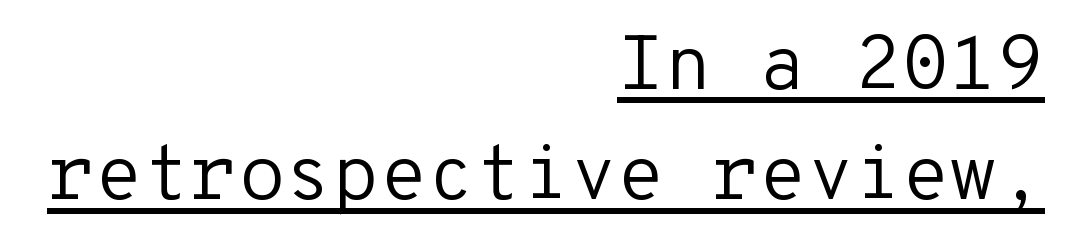
The image shows 77 px regular-weight sans-serif type, upright, monospaced; set right-aligned, normal line spacing (1.43x), normal letter spacing, underlined; low stroke contrast and a medium x-height.
